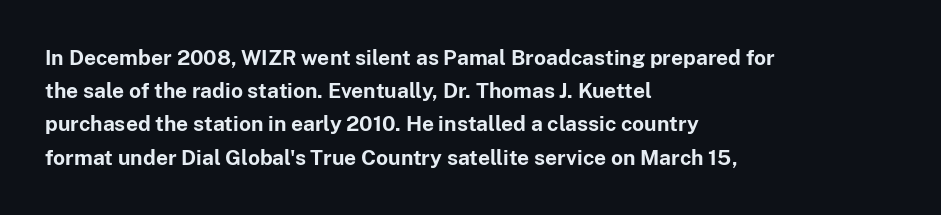
Q: Is the text bold? A: Yes.
Q: Is the text italic (slanted)? A: No, it is upright.
Q: Is the text underlined? A: No.
Q: How is the paragraph aligned? A: Left-aligned.
Q: Is the spacing between letters normal or unusually wide? A: Normal.
Q: Is the spacing between lines tight, normal or loose? A: Normal.
